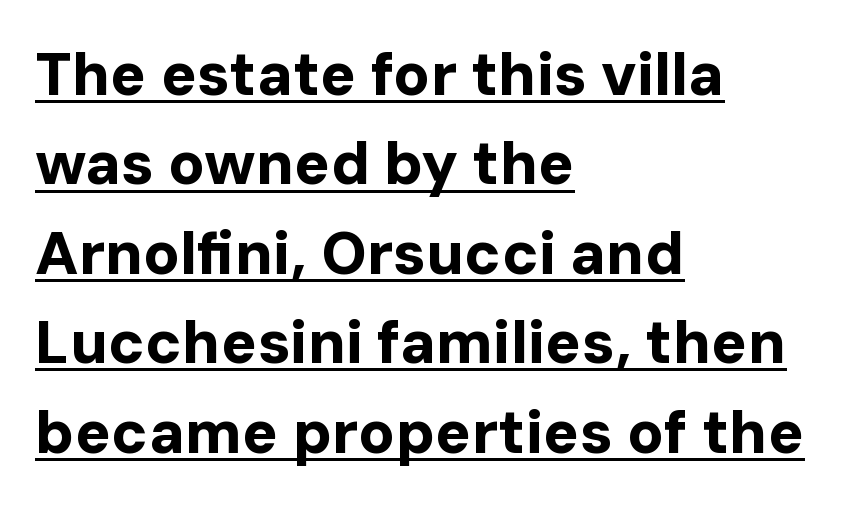
A full-strength bold gives these letters their thick strokes. This rendering uses left alignment, leaving the right contour irregular. The axis of the letterforms is exactly vertical. You could not count columns in this text — the font is proportionally spaced.
